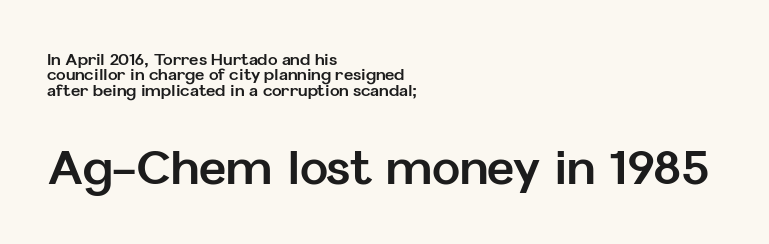
{"serif": "no", "italic": "no", "bold": "yes", "weight": "bold", "width": "normal", "stroke_contrast": "low", "x_height": "medium", "monospaced": "no", "underline": "no", "align": "left", "line_spacing": "tight", "line_spacing_ratio": 0.96, "letter_spacing": "normal", "letter_spacing_em": 0.0, "larger_block": "second", "size_ratio": 2.94, "glyph_px": 47}
